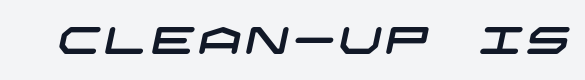
Q: Is the typeface a serif or a sans-serif typeface? A: Sans-serif.
Q: Is the text underlined? A: No.
Q: Width (condensed, normal, or wide)? A: Wide.
Q: Stroke contrast? A: Low.
Q: x-height? A: Large.
